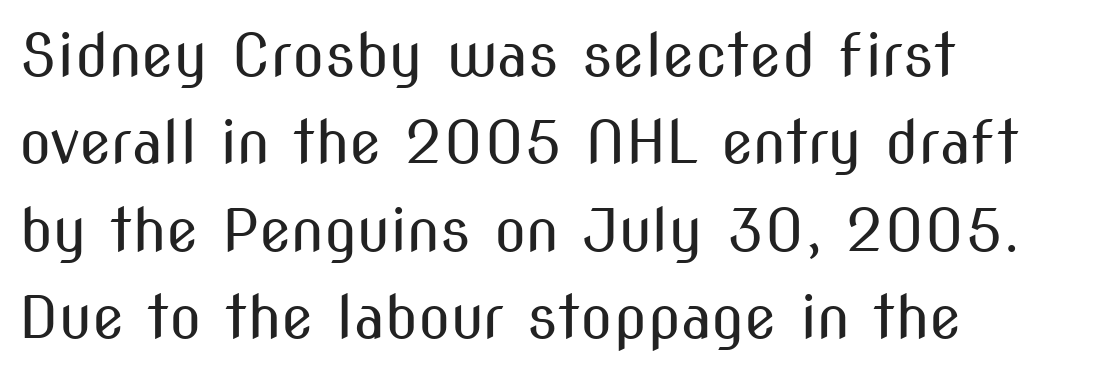
{"serif": "no", "italic": "no", "bold": "no", "weight": "regular", "width": "condensed", "stroke_contrast": "medium", "x_height": "medium", "monospaced": "no", "underline": "no", "align": "left", "line_spacing": "normal", "line_spacing_ratio": 1.48, "letter_spacing": "normal", "letter_spacing_em": 0.0, "glyph_px": 59}
